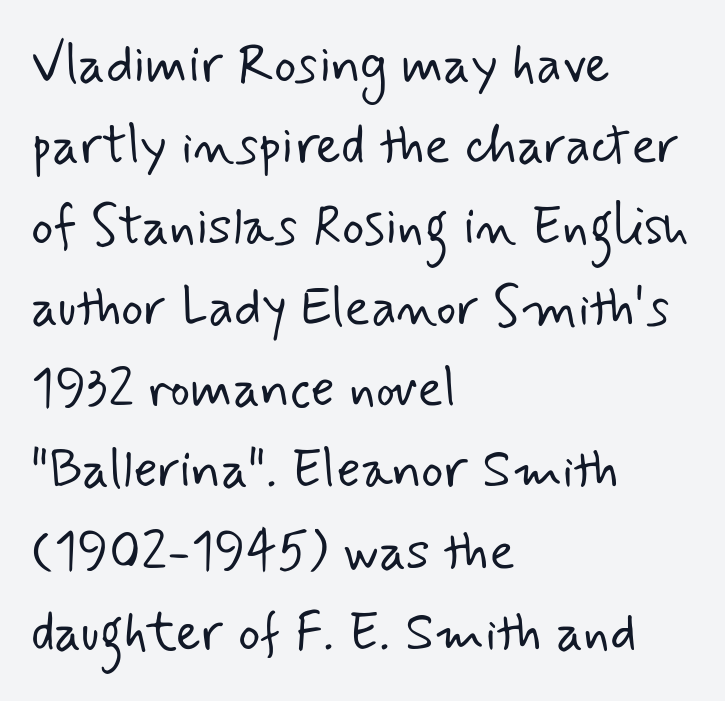
Note the varied advance widths — an 'i' is clearly narrower than an 'm'. The passage shown has conventional tracking throughout. Stroke thickness stays within the range of a standard reading face or lighter. These lines are set flush left with a ragged right edge. Check the space under the baseline: it is left empty.
